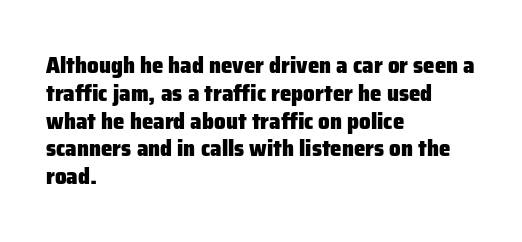
Short and long lines alike share a common starting point at left. Unlike italic type, these characters show no tilt at all. The passage shown is emphatically bold. The face used here is rendered with its standard letterfit. The space beneath each line is pristine and unruled.
